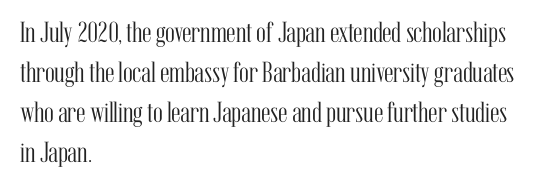
Is there any slant? The stems are plumb. The rendering keeps characters at their native spacing. Spacing verdict: proportional, widths tailored to each character. This rendering employs a face with finishing strokes, i.e., a serif. Lines of text with bare space underneath. All the whitespace from short lines collects on the right.
